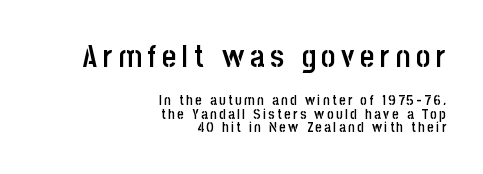
Q: Is the text bold? A: Semi-bold.
Q: Is the text italic (slanted)? A: No, it is upright.
Q: Is the typeface a serif or a sans-serif typeface? A: Sans-serif.
Q: Is the text underlined? A: No.
Q: How is the paragraph aligned? A: Right-aligned.
Q: Is the spacing between lines tight, normal or loose? A: Tight.
Q: Which block of text is set in a larger size, the first (top) or the second (bottom)? A: The first (top) one.
Q: Width (condensed, normal, or wide)? A: Condensed.
Q: Stroke contrast? A: Low.
Q: x-height? A: Large.
Q: Monospaced? A: No.
